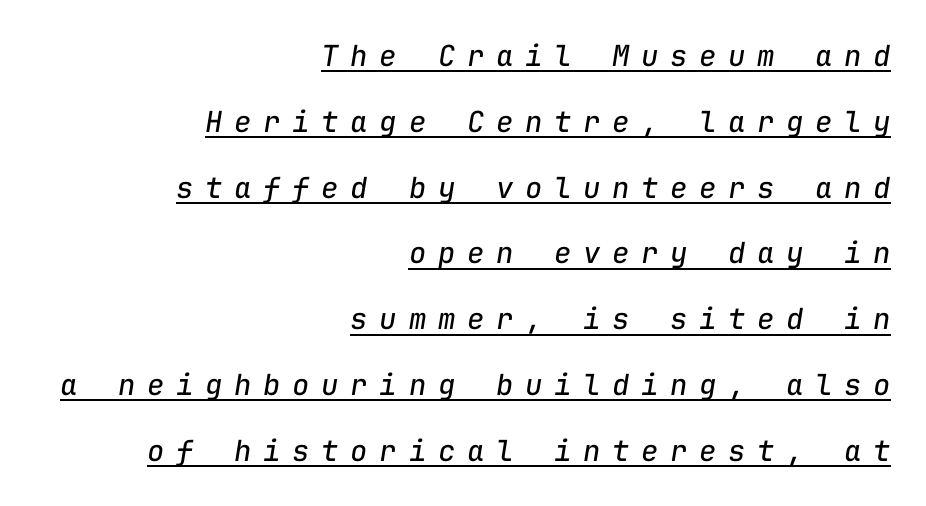
{"italic": "yes", "lean": "right", "slant_degrees": 9, "bold": "no", "weight": "regular", "width": "normal", "stroke_contrast": "low", "x_height": "medium", "monospaced": "yes", "underline": "yes", "align": "right", "line_spacing": "loose", "line_spacing_ratio": 2.27, "letter_spacing": "wide", "letter_spacing_em": 0.4, "glyph_px": 29}
